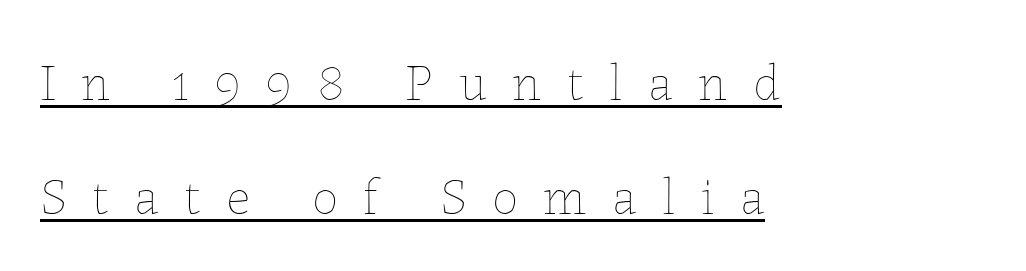
Q: Is the text bold? A: No.
Q: Is the text italic (slanted)? A: No, it is upright.
Q: Is the text underlined? A: Yes.
Q: How is the paragraph aligned? A: Left-aligned.
Q: Is the spacing between letters normal or unusually wide? A: Unusually wide.
Q: Is the spacing between lines tight, normal or loose? A: Loose.
Q: Width (condensed, normal, or wide)? A: Normal.
Q: Stroke contrast? A: Low.
Q: x-height? A: Medium.
Q: Monospaced? A: No.
